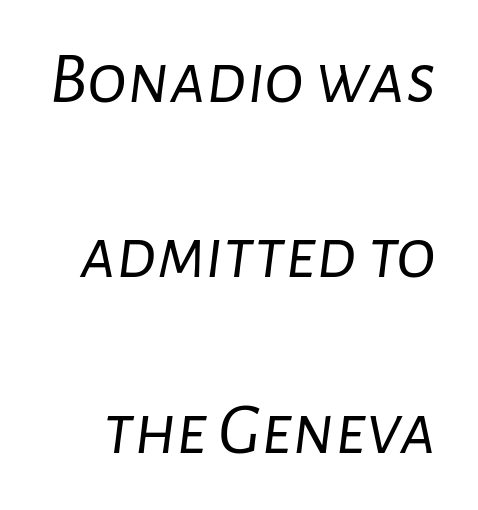
The image shows 74 px light type, italic (leaning right); set loose line spacing (2.37x), normal letter spacing, not underlined; low stroke contrast and a medium x-height.
